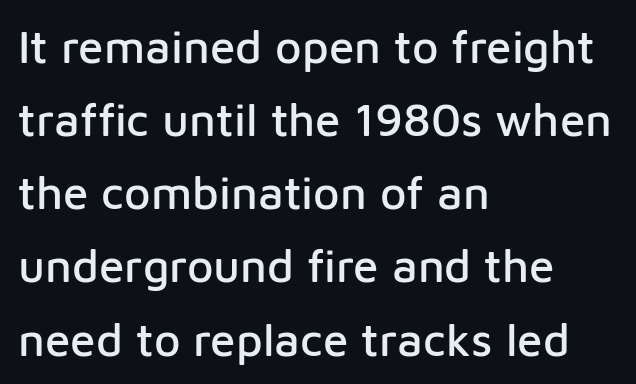
The image shows 46 px sans-serif type, upright; set left-aligned, normal line spacing (1.59x), normal letter spacing, not underlined; low stroke contrast and a medium x-height.
